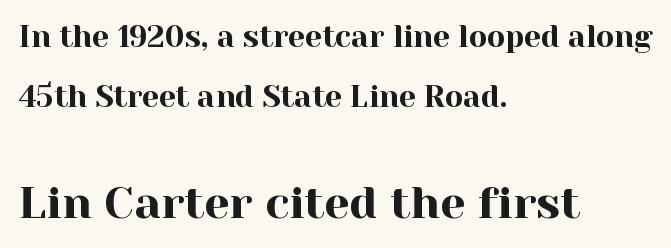
The image shows 45 px serif type, upright; set left-aligned, loose line spacing (2.01x), normal letter spacing, not underlined; the second (bottom) block is 1.5x larger; a medium x-height.
